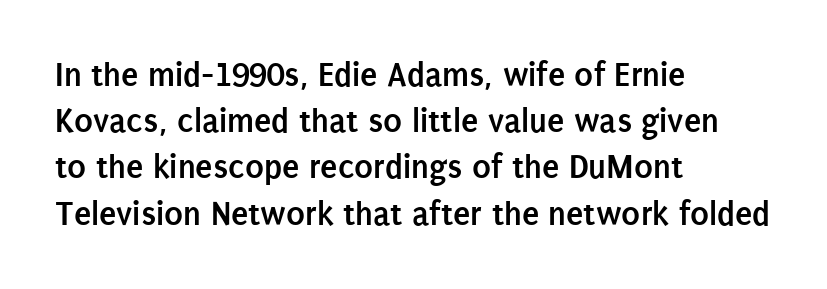
Q: Is the text bold? A: Yes.
Q: Is the text italic (slanted)? A: No, it is upright.
Q: Is the typeface a serif or a sans-serif typeface? A: Sans-serif.
Q: Is the text underlined? A: No.
Q: How is the paragraph aligned? A: Left-aligned.
Q: Is the spacing between letters normal or unusually wide? A: Normal.
Q: Is the spacing between lines tight, normal or loose? A: Normal.
Q: Width (condensed, normal, or wide)? A: Condensed.
Q: Stroke contrast? A: Low.
Q: x-height? A: Large.
Q: Monospaced? A: No.
